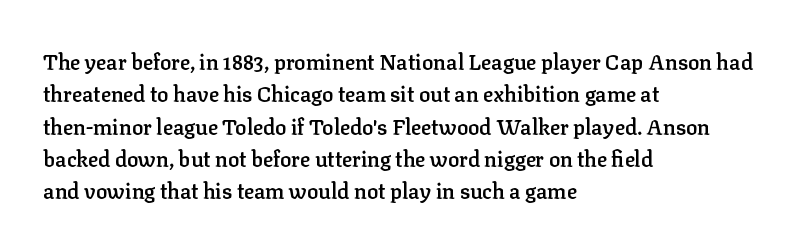
{"italic": "no", "bold": "semi", "underline": "no", "align": "left", "line_spacing": "normal", "line_spacing_ratio": 1.54, "letter_spacing": "normal", "letter_spacing_em": 0.0, "glyph_px": 21}
